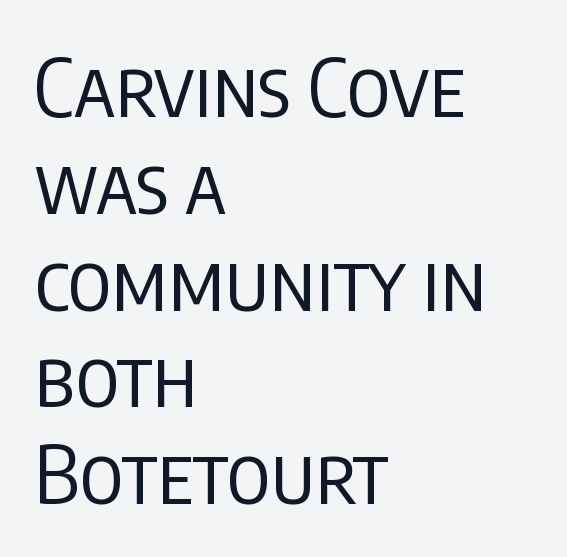
Q: Is the text bold? A: No.
Q: Is the text italic (slanted)? A: No, it is upright.
Q: Is the typeface a serif or a sans-serif typeface? A: Sans-serif.
Q: Is the text underlined? A: No.
Q: How is the paragraph aligned? A: Left-aligned.
Q: Is the spacing between letters normal or unusually wide? A: Normal.
Q: Width (condensed, normal, or wide)? A: Condensed.
Q: Stroke contrast? A: Low.
Q: x-height? A: Large.
Q: Monospaced? A: No.
